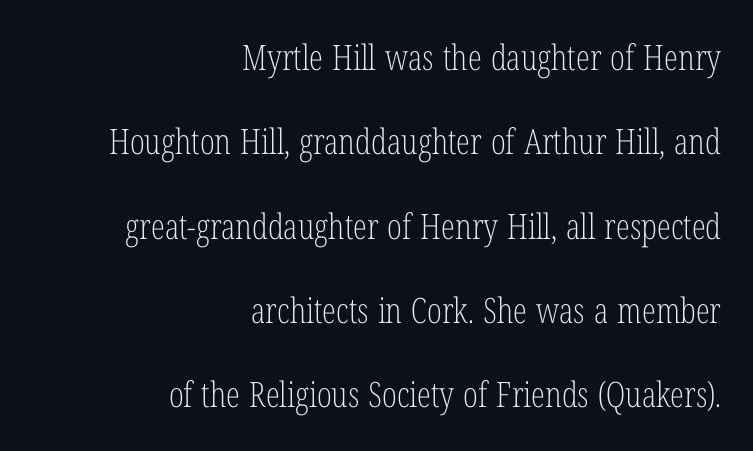
{"serif": "yes", "italic": "no", "bold": "no", "weight": "light", "width": "condensed", "stroke_contrast": "low", "x_height": "medium", "monospaced": "no", "underline": "no", "align": "right", "line_spacing": "loose", "line_spacing_ratio": 2.41, "letter_spacing": "normal", "letter_spacing_em": 0.0, "glyph_px": 35}
